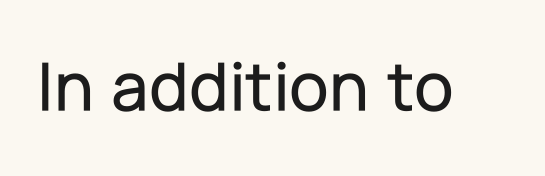
The image shows 72 px sans-serif type, upright; set normal letter spacing, not underlined; low stroke contrast and a medium x-height.
